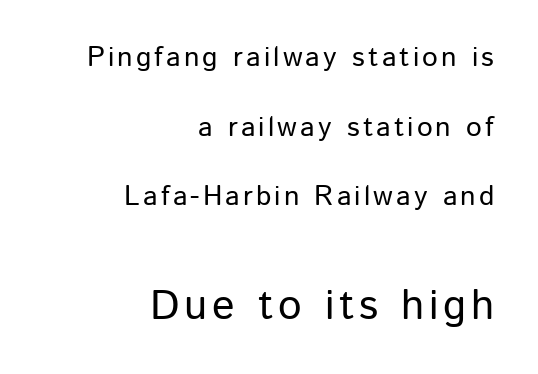
The image shows 42 px sans-serif type, upright; set right-aligned, loose line spacing (2.49x), not underlined; the second (bottom) block is 1.5x larger; low stroke contrast and a medium x-height.
